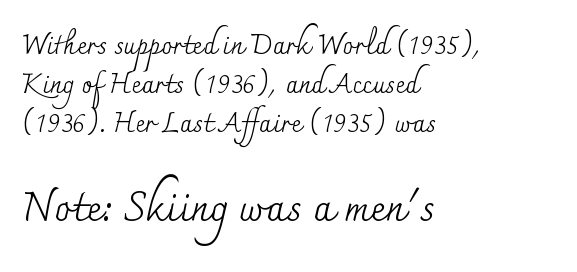
You could not count columns in this text — the font is proportionally spaced. Serif or sans? Serif — the stroke terminals have little feet. The area under the type is left untouched. Is the block centered? No — it sits flush against the left margin.
